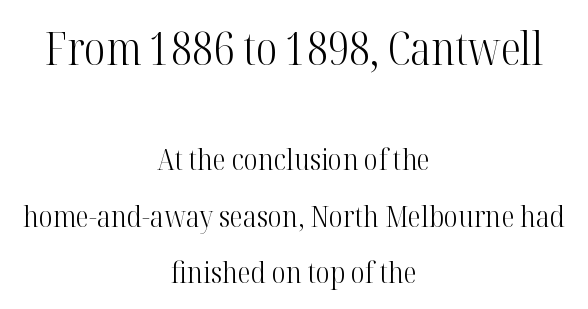
{"serif": "yes", "italic": "no", "bold": "no", "weight": "light", "width": "condensed", "stroke_contrast": "high", "x_height": "medium", "monospaced": "no", "underline": "no", "align": "center", "line_spacing_ratio": 1.89, "letter_spacing": "normal", "letter_spacing_em": 0.0, "larger_block": "first", "size_ratio": 1.5, "glyph_px": 45}
